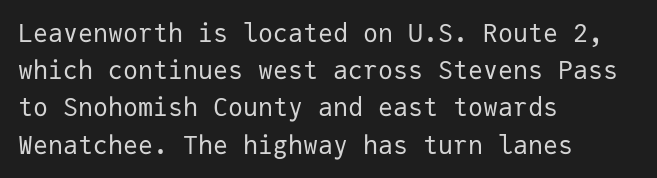
Each new line begins a customary step beneath the previous one. In CSS terms this would be text-align: left. Every character sits straight up, as roman type does. Inter-character spacing is left at the font's built-in metrics.
